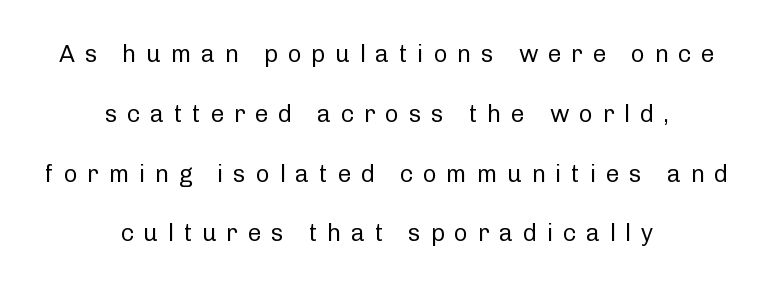
Q: Is the text bold? A: No.
Q: Is the text italic (slanted)? A: No, it is upright.
Q: Is the text underlined? A: No.
Q: How is the paragraph aligned? A: Centered.
Q: Is the spacing between letters normal or unusually wide? A: Unusually wide.
Q: Is the spacing between lines tight, normal or loose? A: Loose.
